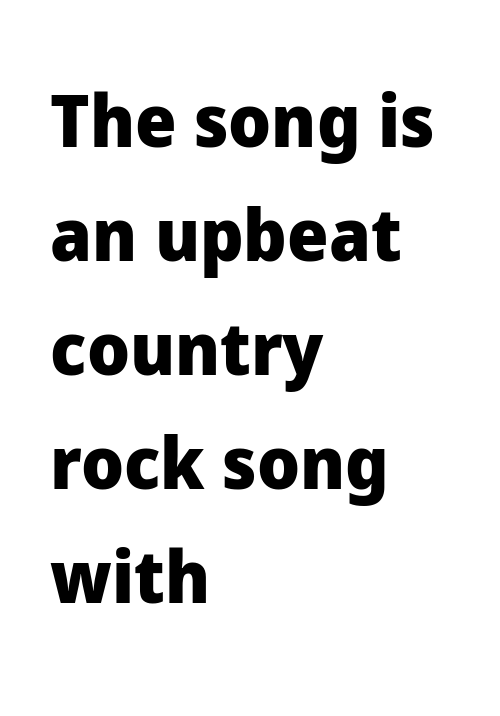
Note the varied advance widths — an 'i' is clearly narrower than an 'm'. A full-strength bold gives these letters their thick strokes. Rendered with straight, roman letterforms. If you drew a ruler down the left edge, every line would touch it.
